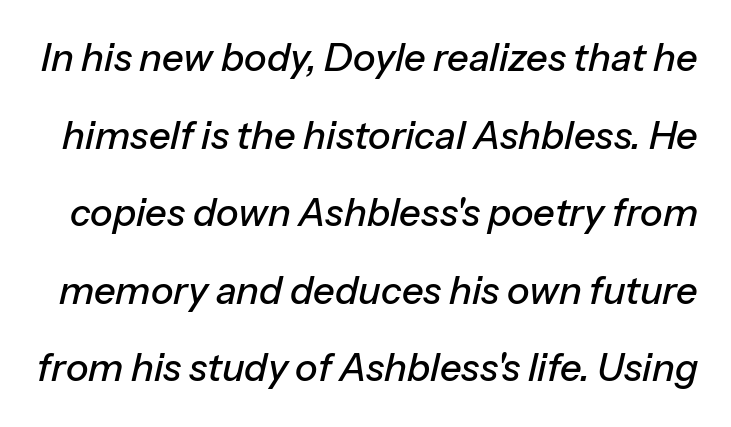
Q: Is the text italic (slanted)? A: Yes, it leans right by about 13 degrees.
Q: Is the text underlined? A: No.
Q: Is the spacing between letters normal or unusually wide? A: Normal.
Q: Is the spacing between lines tight, normal or loose? A: Loose.
Q: Width (condensed, normal, or wide)? A: Normal.
Q: Stroke contrast? A: Low.
Q: x-height? A: Medium.
Q: Monospaced? A: No.
